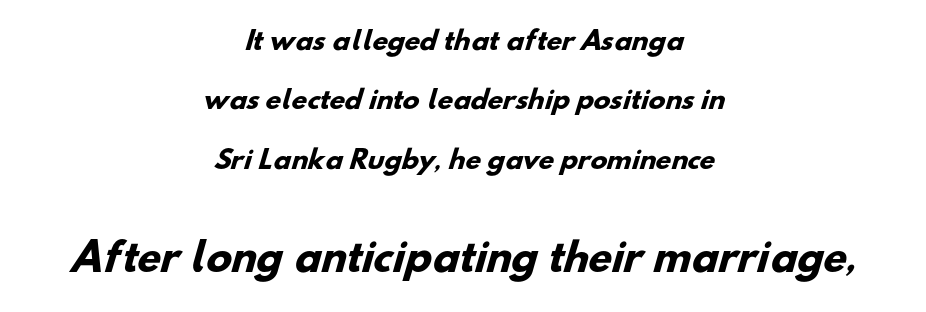
{"serif": "no", "bold": "yes", "weight": "heavy", "width": "normal", "stroke_contrast": "low", "x_height": "small", "monospaced": "no", "underline": "no", "align": "center", "line_spacing": "loose", "line_spacing_ratio": 2.38, "letter_spacing": "normal", "letter_spacing_em": 0.0, "larger_block": "second", "size_ratio": 1.52, "glyph_px": 38}
